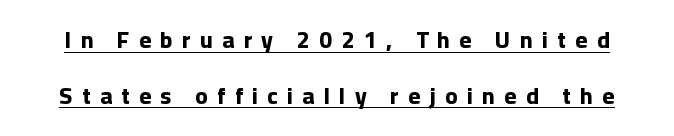
The image shows 23 px bold type, upright; set loose line spacing (2.42x), unusually wide letter spacing (+0.41 em), underlined.
